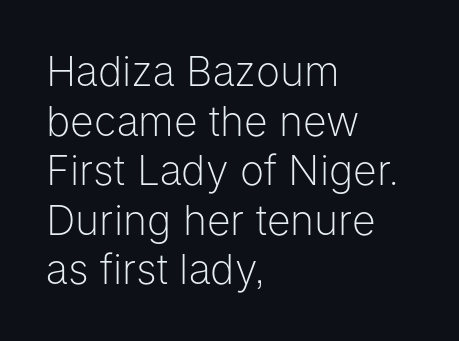
This is not heavy type; no bold has been used. Anything drawn beneath the words? Only blank space. Short and long lines alike share a common starting point at left. Notice how the stems are strictly vertical — no italics here.
